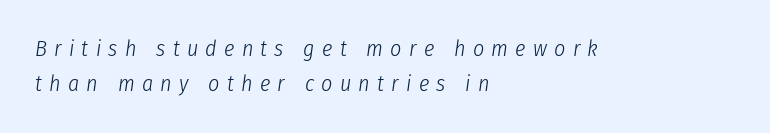
Unmarked baselines from the first word to the last. Counters stay open thanks to moderate or lighter strokes. The paragraph has a hard left edge and a soft right edge. The tracking reads as deliberately expanded to a designer's eye.
